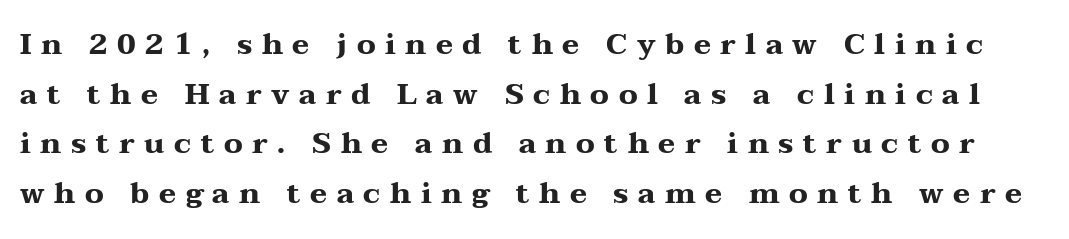
{"serif": "yes", "italic": "no", "bold": "yes", "weight": "heavy", "width": "wide", "stroke_contrast": "medium", "x_height": "medium", "monospaced": "no", "underline": "no", "line_spacing_ratio": 1.71, "letter_spacing": "wide", "letter_spacing_em": 0.33, "glyph_px": 29}
